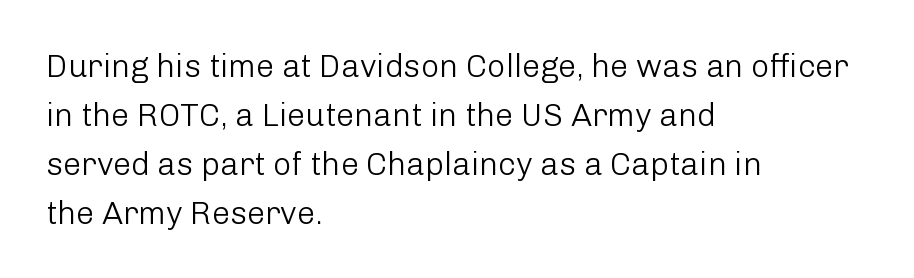
{"serif": "no", "italic": "no", "bold": "no", "weight": "light", "width": "normal", "stroke_contrast": "low", "x_height": "medium", "monospaced": "no", "underline": "no", "align": "left", "line_spacing": "normal", "line_spacing_ratio": 1.53, "letter_spacing": "normal", "letter_spacing_em": 0.0, "glyph_px": 32}
